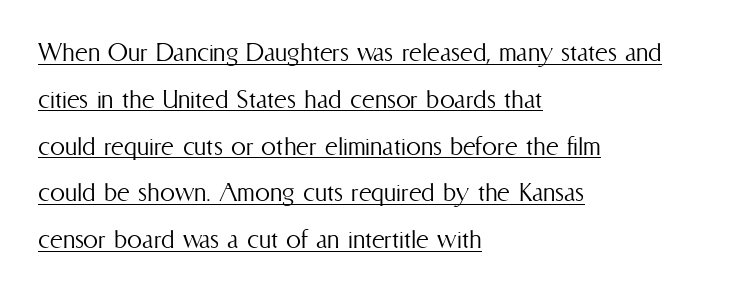
The image shows 30 px light, condensed type, upright; set left-aligned, normal line spacing (1.56x), normal letter spacing, underlined; medium stroke contrast and a medium x-height.
